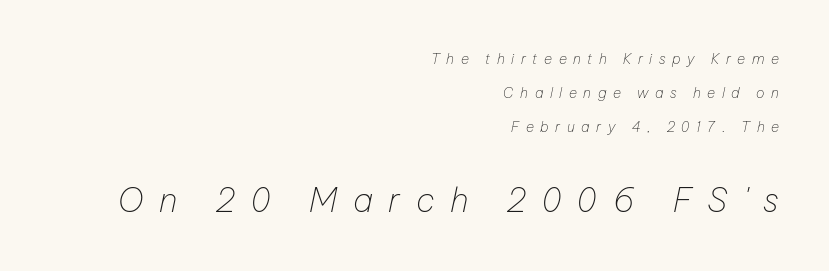
Q: Is the text bold? A: No.
Q: Is the text italic (slanted)? A: Yes, it leans right by about 12 degrees.
Q: Is the text underlined? A: No.
Q: How is the paragraph aligned? A: Right-aligned.
Q: Is the spacing between letters normal or unusually wide? A: Unusually wide.
Q: Is the spacing between lines tight, normal or loose? A: Loose.
Q: Which block of text is set in a larger size, the first (top) or the second (bottom)? A: The second (bottom) one.
Q: Width (condensed, normal, or wide)? A: Normal.
Q: Stroke contrast? A: Low.
Q: x-height? A: Medium.
Q: Monospaced? A: No.
